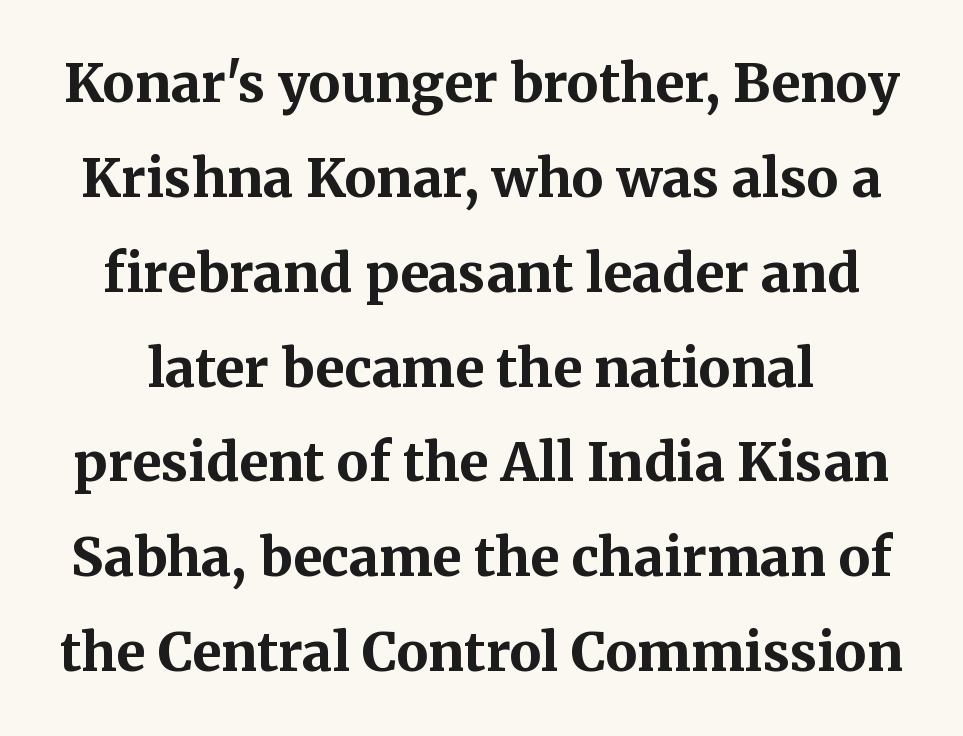
Q: Is the text bold? A: Yes.
Q: Is the text italic (slanted)? A: No, it is upright.
Q: Is the typeface a serif or a sans-serif typeface? A: Serif.
Q: Is the text underlined? A: No.
Q: Is the spacing between letters normal or unusually wide? A: Normal.
Q: Width (condensed, normal, or wide)? A: Normal.
Q: Stroke contrast? A: Medium.
Q: x-height? A: Medium.
Q: Monospaced? A: No.
